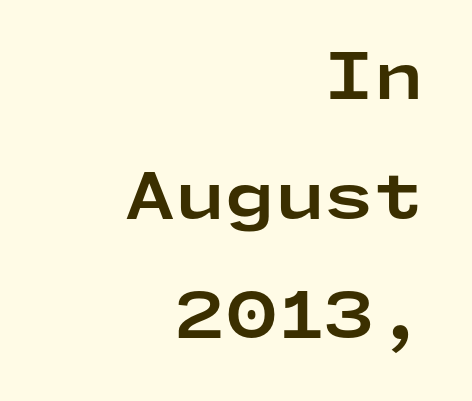
Q: Is the text bold? A: Yes.
Q: Is the text italic (slanted)? A: No, it is upright.
Q: Is the typeface a serif or a sans-serif typeface? A: Sans-serif.
Q: Is the text underlined? A: No.
Q: How is the paragraph aligned? A: Right-aligned.
Q: Is the spacing between letters normal or unusually wide? A: Normal.
Q: Width (condensed, normal, or wide)? A: Wide.
Q: Stroke contrast? A: Low.
Q: x-height? A: Medium.
